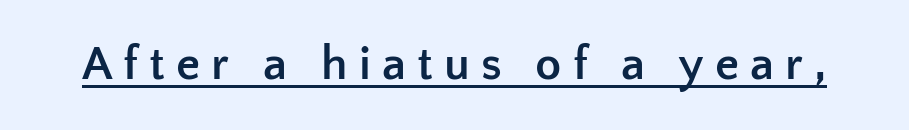
Look at the bottom of the vertical strokes: they stop flat, with no serifs. Set as a true bold cut, around the 700 mark. A typesetter would call this proportional, since set widths differ per character. The type is letterspaced generously, with wide tracking. Ordinary non-slanted type is in use. A typographer would call this underscored text.
